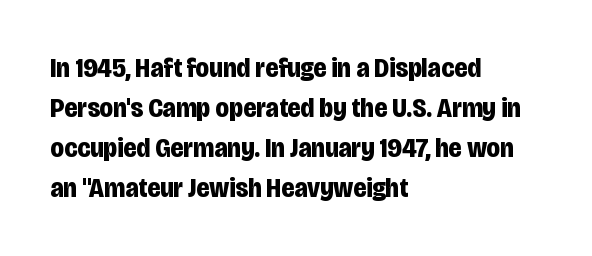
The image shows 28 px bold, condensed sans-serif type, upright; set left-aligned, normal line spacing (1.43x), normal letter spacing, not underlined; low stroke contrast and a large x-height.
